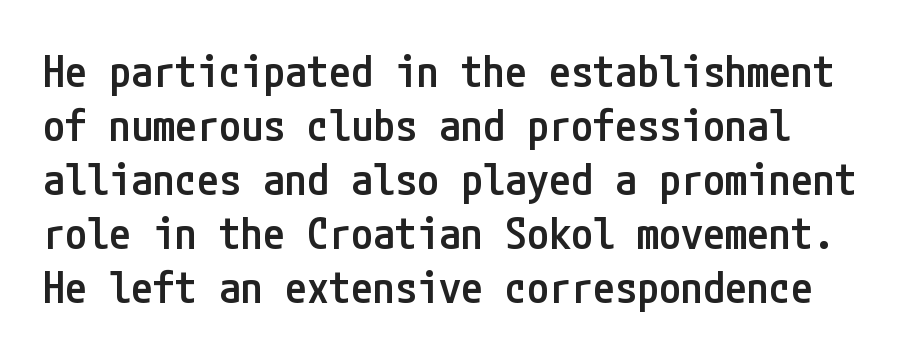
Q: Is the text bold? A: Semi-bold.
Q: Is the text italic (slanted)? A: No, it is upright.
Q: Is the typeface a serif or a sans-serif typeface? A: Sans-serif.
Q: Is the text underlined? A: No.
Q: Is the spacing between letters normal or unusually wide? A: Normal.
Q: Width (condensed, normal, or wide)? A: Condensed.
Q: Stroke contrast? A: Low.
Q: x-height? A: Medium.
